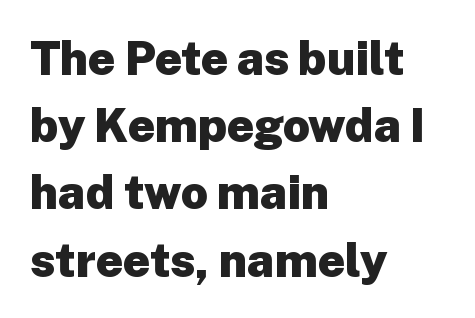
{"serif": "no", "italic": "no", "bold": "yes", "weight": "heavy", "width": "normal", "stroke_contrast": "low", "x_height": "medium", "monospaced": "no", "underline": "no", "align": "left", "line_spacing": "normal", "line_spacing_ratio": 1.43, "letter_spacing": "normal", "letter_spacing_em": 0.0, "glyph_px": 47}
